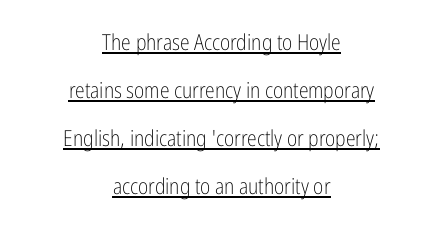
Q: Is the text bold? A: No.
Q: Is the text italic (slanted)? A: No, it is upright.
Q: Is the text underlined? A: Yes.
Q: How is the paragraph aligned? A: Centered.
Q: Is the spacing between letters normal or unusually wide? A: Normal.
Q: Is the spacing between lines tight, normal or loose? A: Loose.
